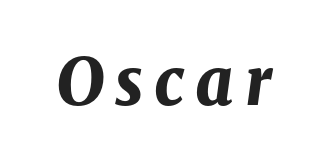
The image shows 65 px bold type, italic (leaning right); set not underlined; medium stroke contrast and a medium x-height.
